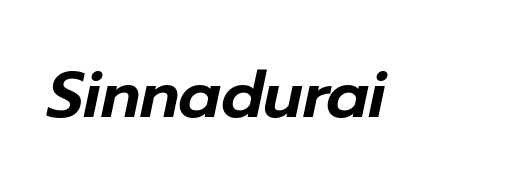
Q: Is the text italic (slanted)? A: Yes, it leans right by about 12 degrees.
Q: Is the text underlined? A: No.
Q: Is the spacing between letters normal or unusually wide? A: Normal.
Q: Width (condensed, normal, or wide)? A: Normal.
Q: Stroke contrast? A: Low.
Q: x-height? A: Medium.
Q: Monospaced? A: No.
